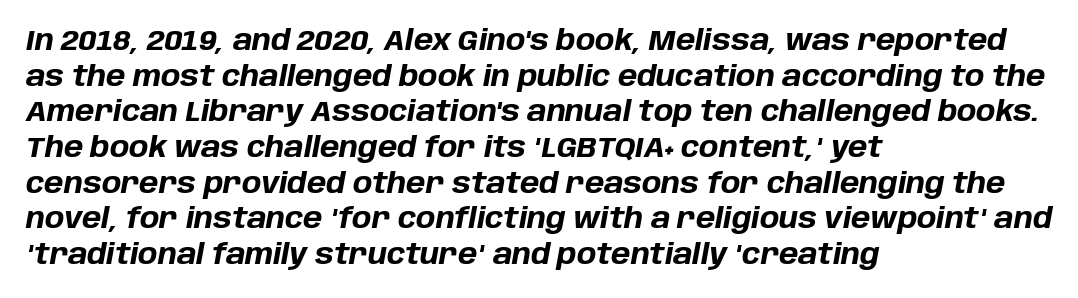
The image shows 29 px bold type, italic (leaning right); set left-aligned, line spacing 1.23x, normal letter spacing, not underlined; low stroke contrast and a large x-height.
